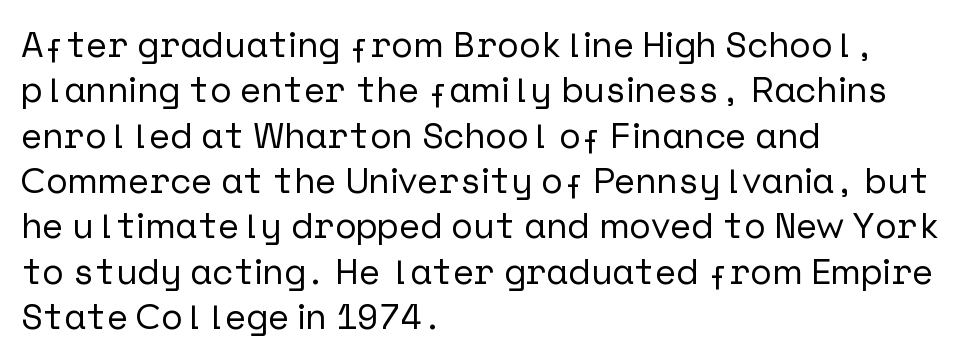
Q: Is the text italic (slanted)? A: No, it is upright.
Q: Is the typeface a serif or a sans-serif typeface? A: Sans-serif.
Q: Is the text underlined? A: No.
Q: How is the paragraph aligned? A: Left-aligned.
Q: Is the spacing between letters normal or unusually wide? A: Normal.
Q: Is the spacing between lines tight, normal or loose? A: Normal.
Q: Width (condensed, normal, or wide)? A: Normal.
Q: Stroke contrast? A: Low.
Q: x-height? A: Medium.
